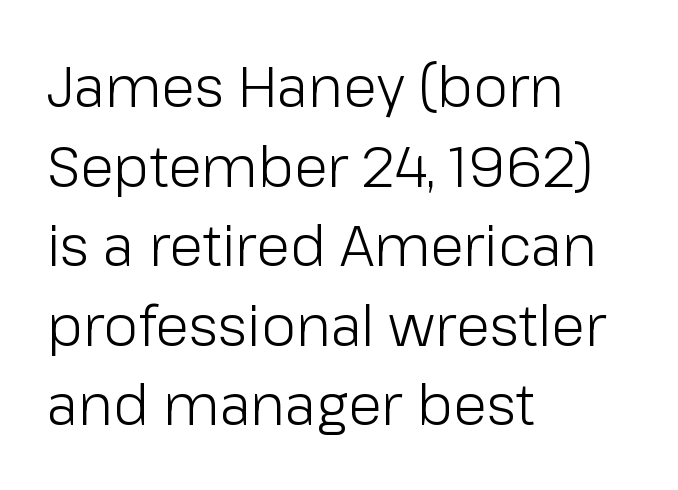
Every stem runs plumb, perpendicular to the baseline. Counters stay open thanks to moderate or lighter strokes. Line beginnings align vertically; line endings do not. The passage shown is typed in a proportional face where columns would drift. Baseline-to-baseline distance is the conventional proportion of letter height.
